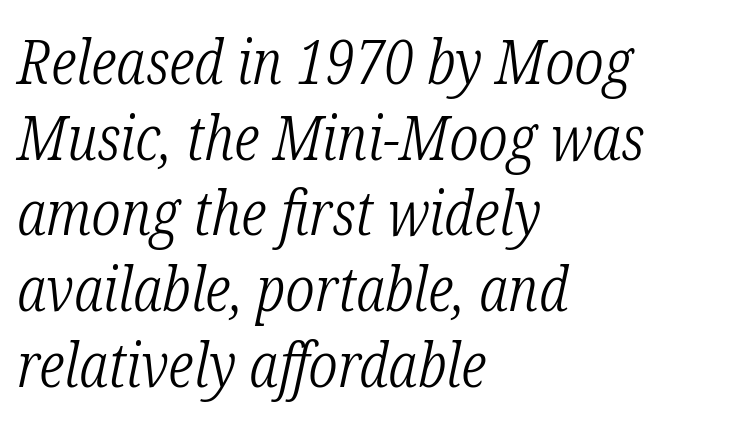
The image shows 62 px light, condensed serif type, italic (leaning right); set left-aligned, line spacing 1.22x, normal letter spacing, not underlined; low stroke contrast and a medium x-height.
